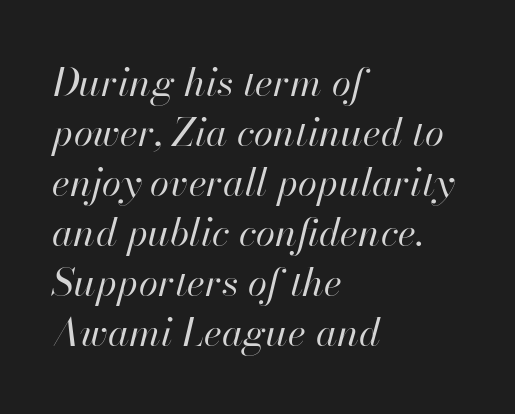
The image shows 39 px regular-weight type, italic (leaning right); set left-aligned, normal line spacing (1.28x), normal letter spacing, not underlined; high stroke contrast and a small x-height.
